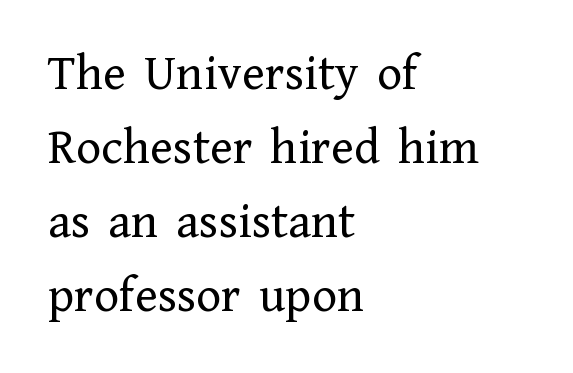
{"serif": "yes", "italic": "no", "bold": "no", "weight": "regular", "width": "normal", "stroke_contrast": "low", "x_height": "medium", "monospaced": "no", "underline": "no", "align": "left", "line_spacing": "normal", "line_spacing_ratio": 1.42, "letter_spacing": "normal", "letter_spacing_em": 0.0, "glyph_px": 52}
